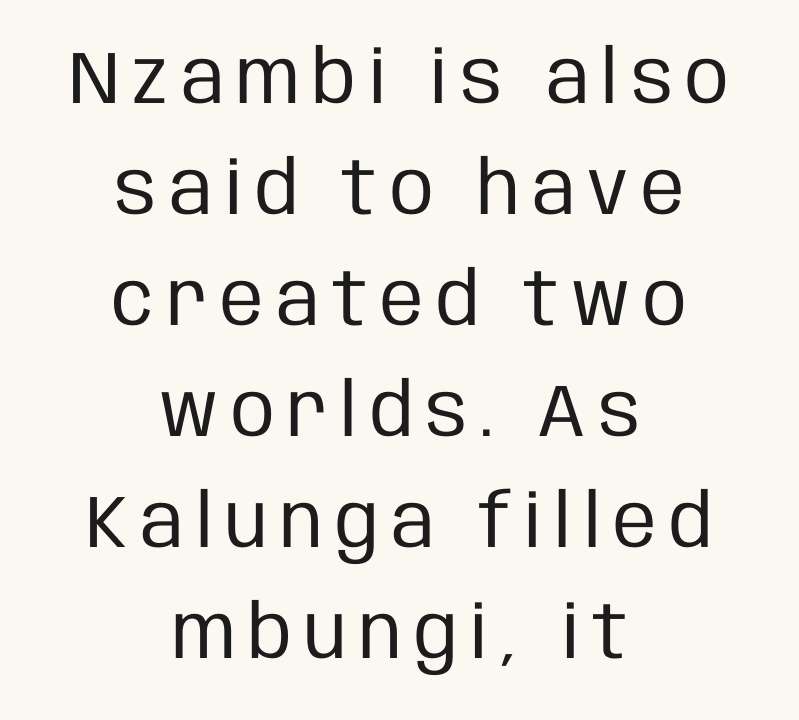
Does the leading feel generous? No, just average. Unlike italic type, these characters show no tilt at all. The letters advance in unequal steps, a hallmark of proportional type. What kind of face is this? One without serifs — a sans. The foot of each line stays bare and open.
